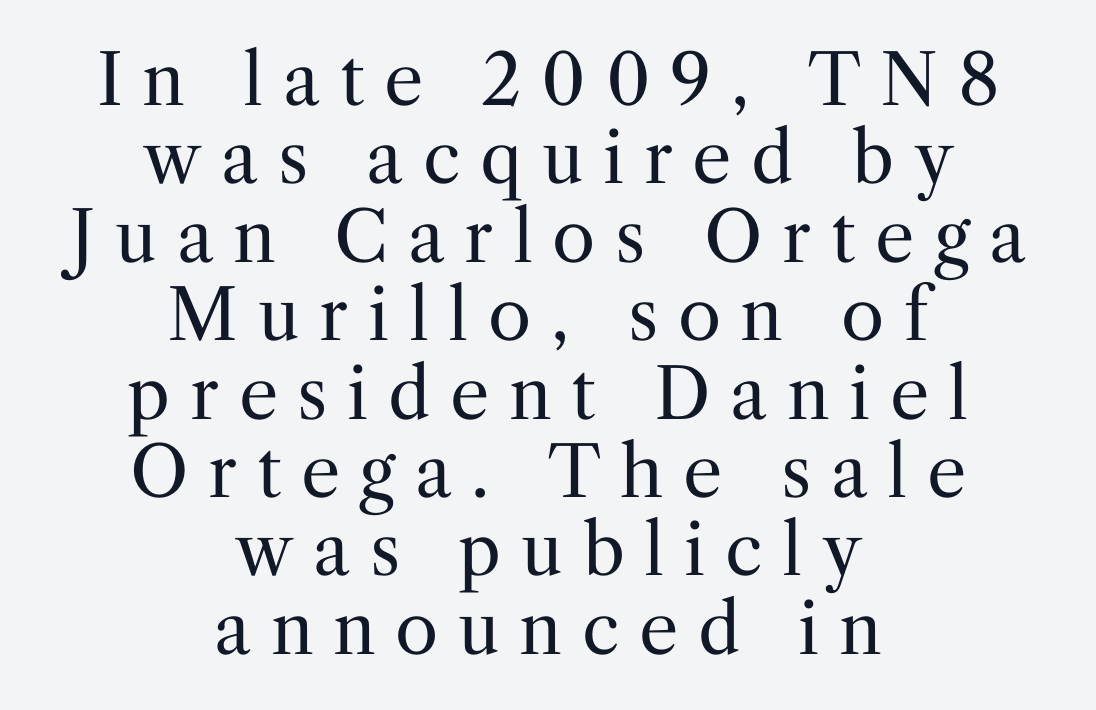
The image shows 70 px regular-weight serif type, upright; set centered, tight line spacing (1.12x), unusually wide letter spacing (+0.28 em), not underlined; medium stroke contrast and a medium x-height.
